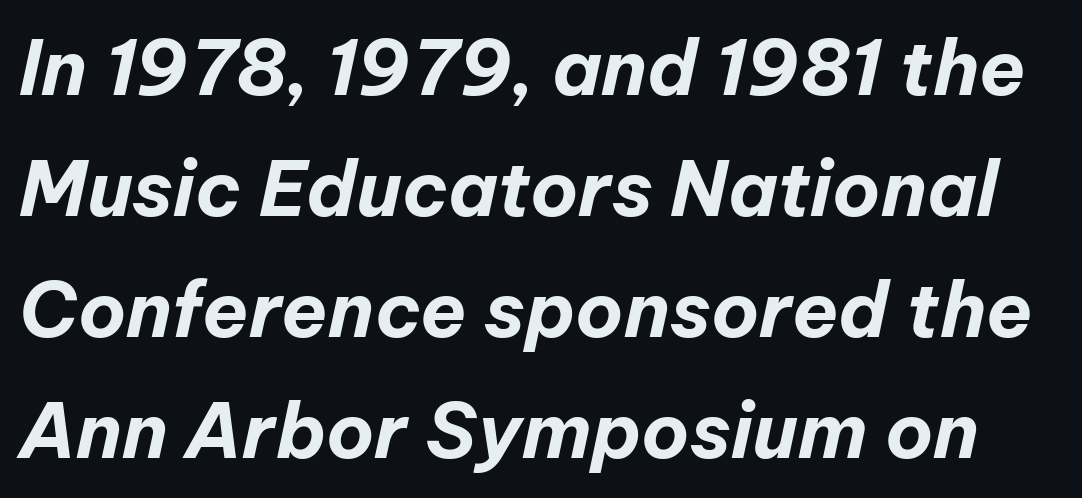
{"italic": "yes", "lean": "right", "slant_degrees": 12, "bold": "yes", "weight": "bold", "width": "normal", "stroke_contrast": "low", "x_height": "medium", "monospaced": "no", "underline": "no", "line_spacing": "normal", "line_spacing_ratio": 1.59, "letter_spacing": "normal", "letter_spacing_em": 0.0, "glyph_px": 76}
